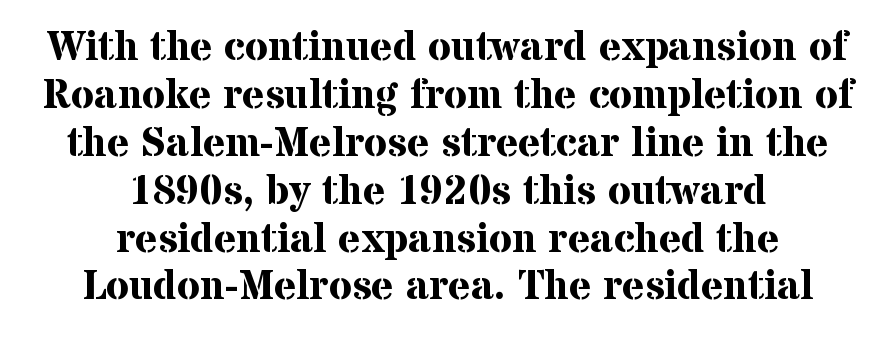
Q: Is the text bold? A: Yes.
Q: Is the text italic (slanted)? A: No, it is upright.
Q: Is the typeface a serif or a sans-serif typeface? A: Serif.
Q: Is the text underlined? A: No.
Q: How is the paragraph aligned? A: Centered.
Q: Is the spacing between letters normal or unusually wide? A: Normal.
Q: Is the spacing between lines tight, normal or loose? A: Tight.
Q: Width (condensed, normal, or wide)? A: Normal.
Q: Stroke contrast? A: Medium.
Q: x-height? A: Medium.
Q: Monospaced? A: No.
